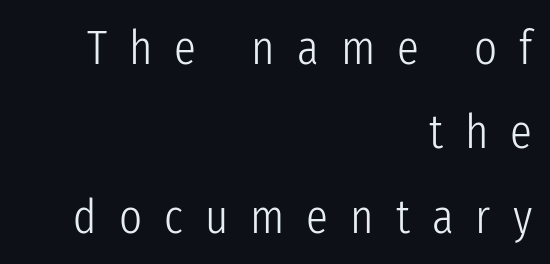
Note: no serifs on the glyphs. The letters stand upright; this is a roman face. The letters advance in unequal steps, a hallmark of proportional type. The typesetting does not lean heavy: it is not bold. Tracking value appears strongly positive — letters spread wide. The specimen omits any rule beneath the text block's lines.
